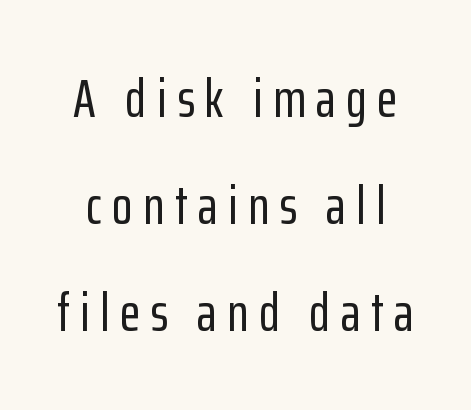
The baseline area is clear. Vertically, the passage feels expansive, rows floating well apart. The specimen reads as upright at a glance. Regarding serifs, this sample does without them.
